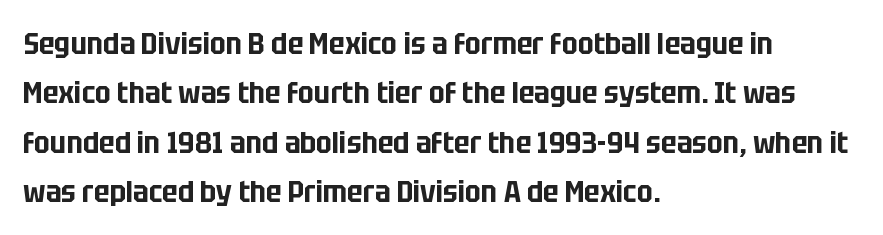
The image shows 31 px condensed sans-serif type, upright; set left-aligned, normal line spacing (1.59x), normal letter spacing, not underlined; low stroke contrast and a large x-height.
